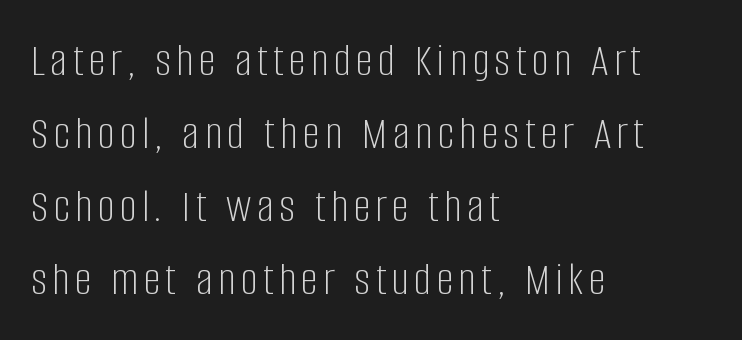
The image shows 48 px light, condensed sans-serif type, upright; set left-aligned, normal line spacing (1.52x), not underlined; low stroke contrast and a large x-height.
